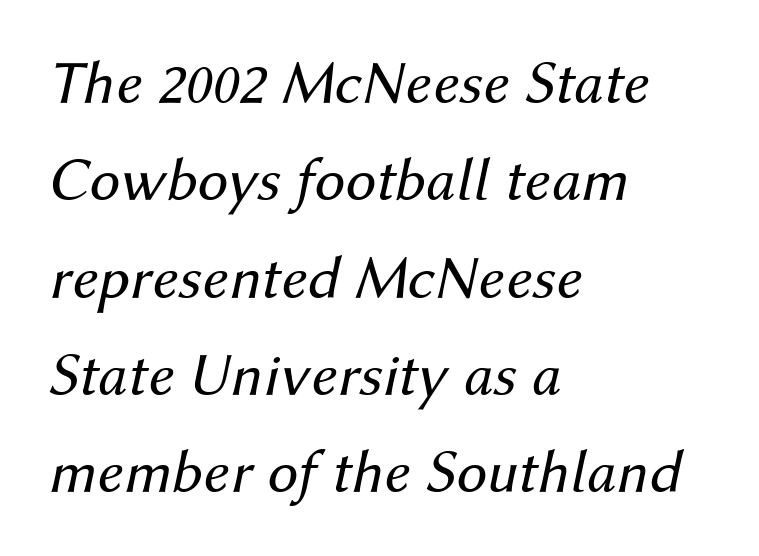
The image shows 62 px regular-weight type, italic (leaning right); set left-aligned, normal line spacing (1.57x), normal letter spacing, not underlined; medium stroke contrast and a medium x-height.
